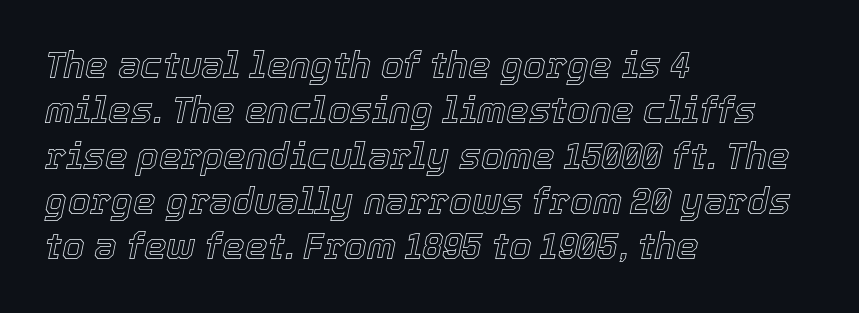
{"italic": "yes", "lean": "right", "slant_degrees": 12, "width": "normal", "x_height": "medium", "monospaced": "no", "underline": "no", "align": "left", "line_spacing": "normal", "line_spacing_ratio": 1.26, "letter_spacing": "normal", "letter_spacing_em": 0.0, "glyph_px": 36}
